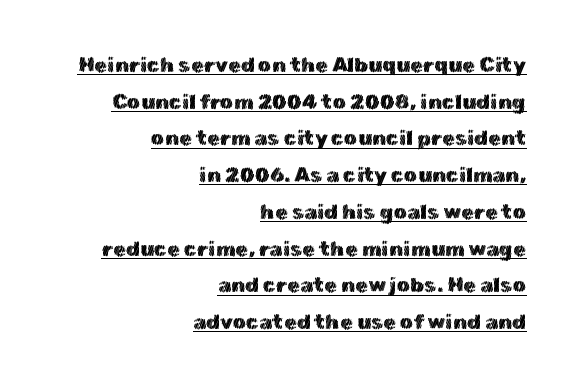
Is the letter spacing exaggerated? No — it looks like the ordinary default. Every word sits above its own underline. The rag falls on the left side of this text block. Vertical strokes here are truly vertical.
